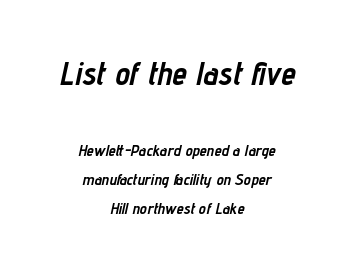
{"italic": "yes", "lean": "right", "slant_degrees": 12, "bold": "yes", "weight": "semibold", "width": "condensed", "stroke_contrast": "low", "x_height": "medium", "monospaced": "no", "underline": "no", "align": "center", "line_spacing_ratio": 1.83, "letter_spacing": "normal", "letter_spacing_em": 0.0, "larger_block": "first", "size_ratio": 2.06, "glyph_px": 33}
